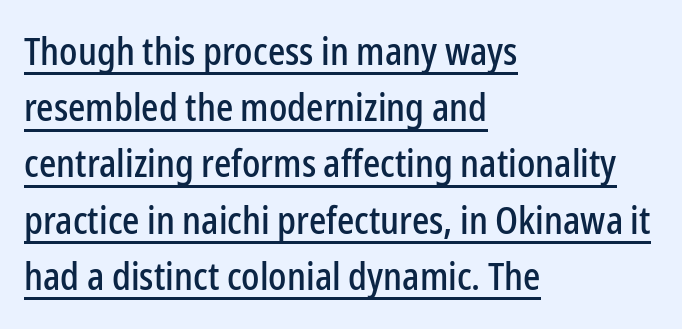
Q: Is the text italic (slanted)? A: No, it is upright.
Q: Is the typeface a serif or a sans-serif typeface? A: Sans-serif.
Q: Is the text underlined? A: Yes.
Q: How is the paragraph aligned? A: Left-aligned.
Q: Is the spacing between letters normal or unusually wide? A: Normal.
Q: Is the spacing between lines tight, normal or loose? A: Normal.
Q: Width (condensed, normal, or wide)? A: Condensed.
Q: Stroke contrast? A: Low.
Q: x-height? A: Medium.
Q: Monospaced? A: No.
